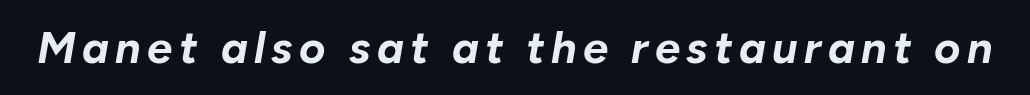
Weight check: bold — yes, fully. This rendering features lettering with no underline. You could not count columns in this text — the font is proportionally spaced. Slanted lettering throughout.
